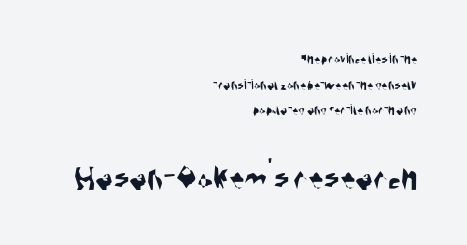
The image shows 37 px condensed sans-serif type; set right-aligned, line spacing 1.71x, normal letter spacing, not underlined; the second (bottom) block is 2.47x larger; medium stroke contrast and a large x-height.
